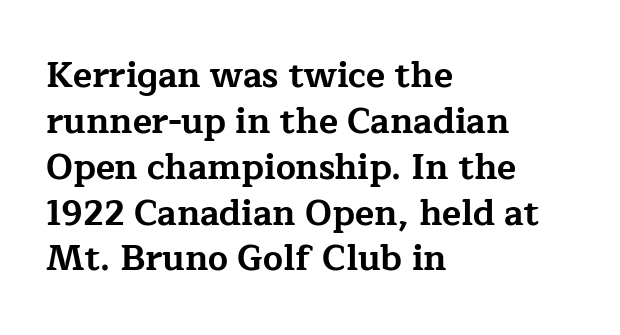
Q: Is the text bold? A: Yes.
Q: Is the text italic (slanted)? A: No, it is upright.
Q: Is the typeface a serif or a sans-serif typeface? A: Serif.
Q: Is the text underlined? A: No.
Q: How is the paragraph aligned? A: Left-aligned.
Q: Is the spacing between letters normal or unusually wide? A: Normal.
Q: Is the spacing between lines tight, normal or loose? A: Normal.
Q: Width (condensed, normal, or wide)? A: Wide.
Q: Stroke contrast? A: Low.
Q: x-height? A: Medium.
Q: Monospaced? A: No.
